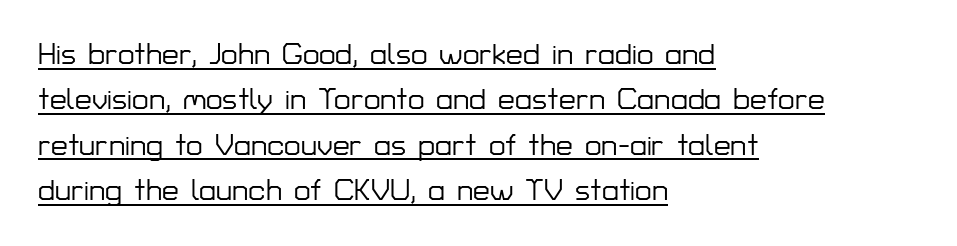
{"serif": "no", "italic": "no", "width": "normal", "stroke_contrast": "low", "x_height": "medium", "monospaced": "no", "underline": "yes", "align": "left", "line_spacing": "normal", "line_spacing_ratio": 1.51, "letter_spacing": "normal", "letter_spacing_em": 0.0, "glyph_px": 30}
